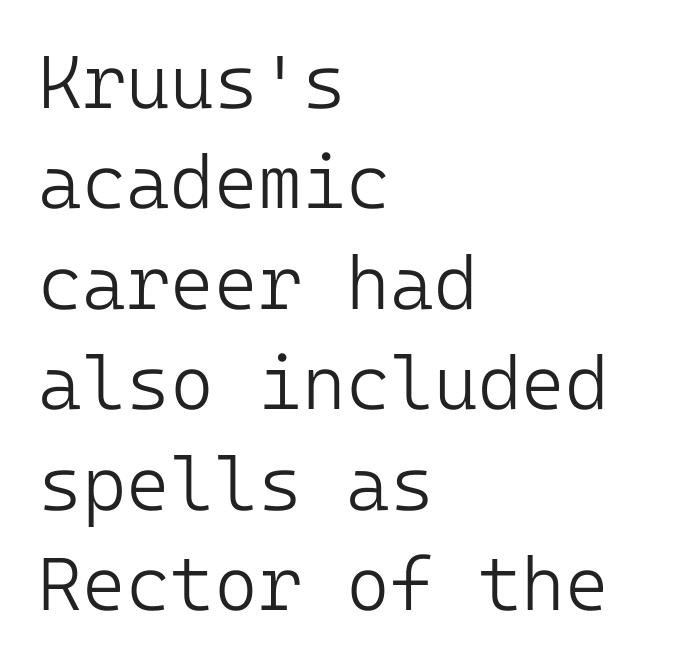
The image shows 75 px light sans-serif type, upright; set left-aligned, normal line spacing (1.34x), normal letter spacing, not underlined; low stroke contrast and a medium x-height.
